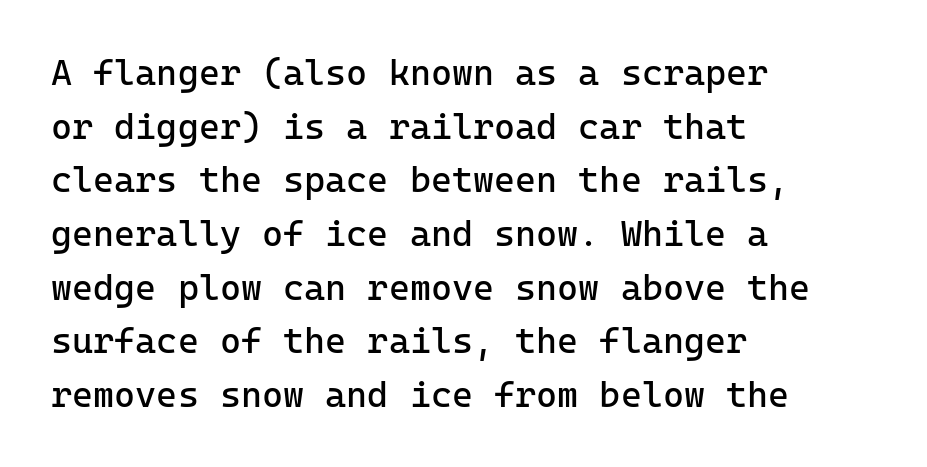
Q: Is the text bold? A: No.
Q: Is the text italic (slanted)? A: No, it is upright.
Q: Is the typeface a serif or a sans-serif typeface? A: Sans-serif.
Q: Is the text underlined? A: No.
Q: How is the paragraph aligned? A: Left-aligned.
Q: Is the spacing between letters normal or unusually wide? A: Normal.
Q: Is the spacing between lines tight, normal or loose? A: Normal.
Q: Width (condensed, normal, or wide)? A: Normal.
Q: Stroke contrast? A: Low.
Q: x-height? A: Medium.
